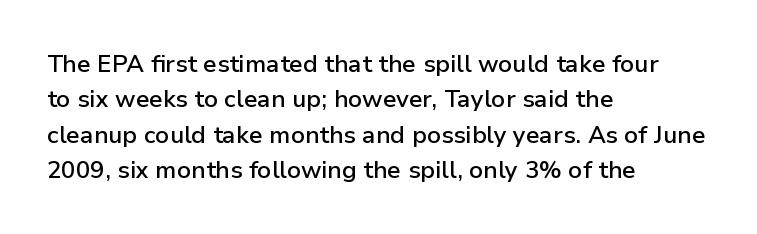
{"italic": "no", "bold": "semi", "underline": "no", "align": "left", "line_spacing": "normal", "line_spacing_ratio": 1.47, "letter_spacing": "normal", "letter_spacing_em": 0.0, "glyph_px": 24}
